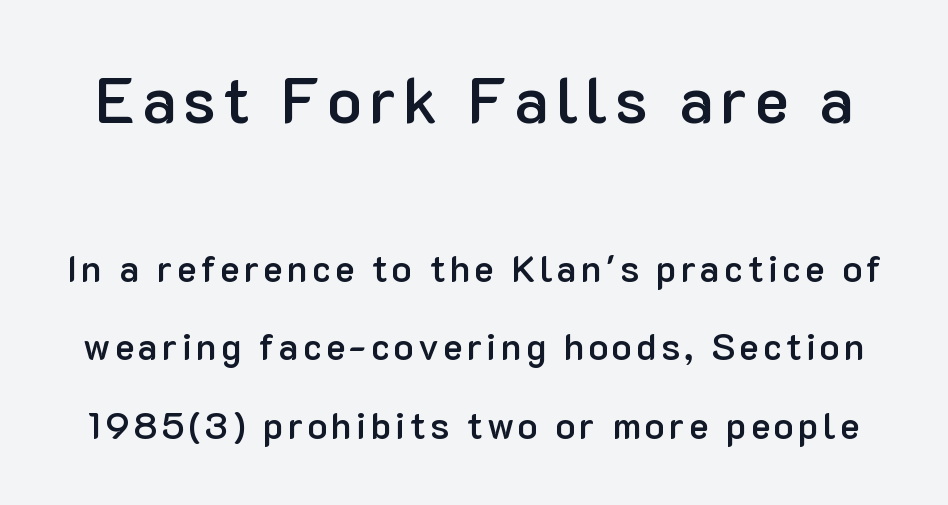
{"serif": "no", "italic": "no", "bold": "semi", "weight": "semibold", "width": "normal", "stroke_contrast": "low", "x_height": "medium", "monospaced": "no", "underline": "no", "line_spacing": "loose", "line_spacing_ratio": 2.13, "larger_block": "first", "size_ratio": 1.73, "glyph_px": 64}
